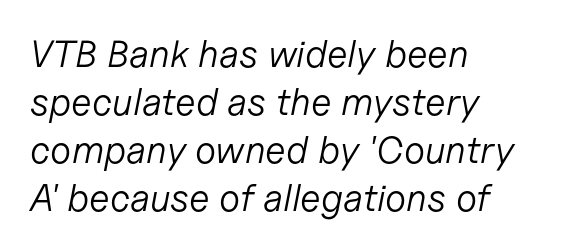
Q: Is the text bold? A: No.
Q: Is the text italic (slanted)? A: Yes, it leans right by about 11 degrees.
Q: Is the text underlined? A: No.
Q: How is the paragraph aligned? A: Left-aligned.
Q: Is the spacing between letters normal or unusually wide? A: Normal.
Q: Is the spacing between lines tight, normal or loose? A: Normal.
Q: Width (condensed, normal, or wide)? A: Normal.
Q: Stroke contrast? A: Low.
Q: x-height? A: Medium.
Q: Monospaced? A: No.
